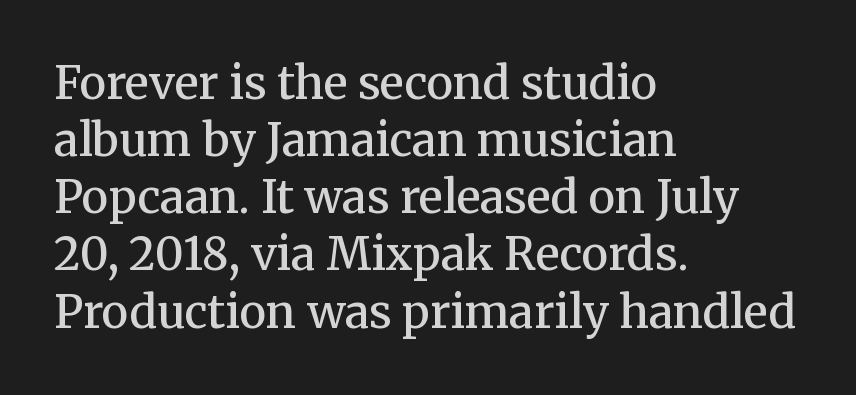
The image shows 45 px semibold serif type, upright; set left-aligned, normal line spacing (1.27x), normal letter spacing, not underlined; medium stroke contrast and a medium x-height.
